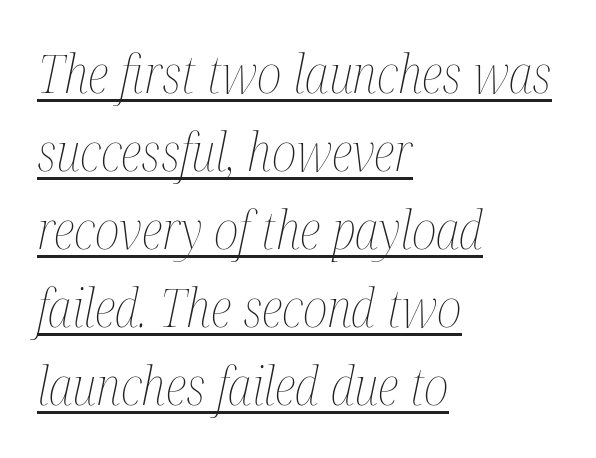
The image shows 52 px thin, condensed type, italic (leaning right); set left-aligned, normal line spacing (1.5x), normal letter spacing, underlined; medium stroke contrast and a medium x-height.
